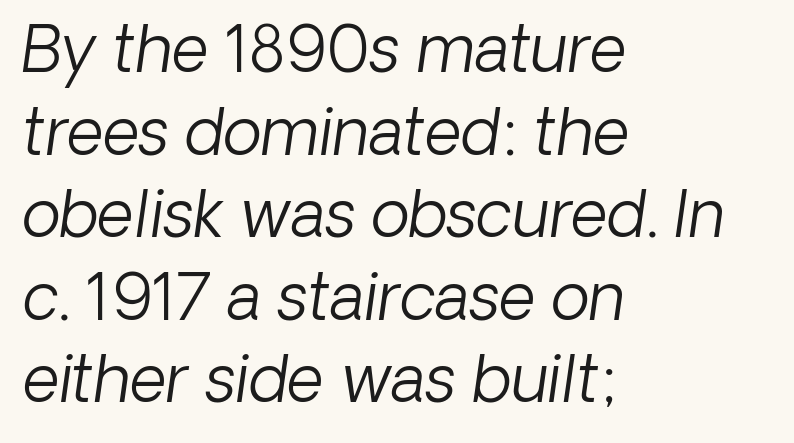
The image shows 64 px light sans-serif type; set left-aligned, normal line spacing (1.29x), normal letter spacing, not underlined; low stroke contrast and a medium x-height.
